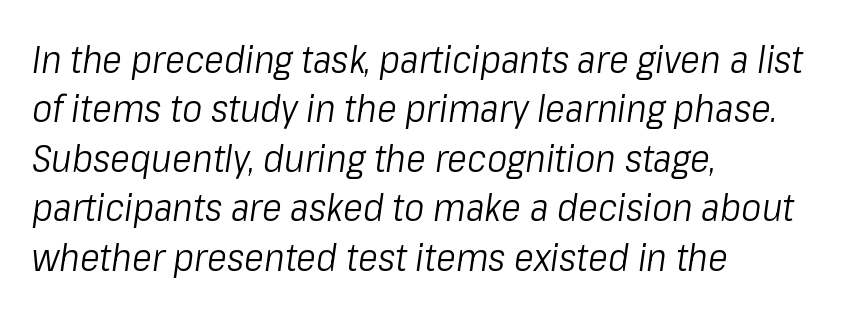
{"italic": "yes", "lean": "right", "slant_degrees": 8, "bold": "no", "weight": "light", "width": "condensed", "stroke_contrast": "low", "x_height": "medium", "monospaced": "no", "underline": "no", "align": "left", "line_spacing": "normal", "line_spacing_ratio": 1.3, "letter_spacing": "normal", "letter_spacing_em": 0.0, "glyph_px": 38}
